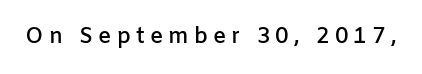
Q: Is the text bold? A: Semi-bold.
Q: Is the text italic (slanted)? A: No, it is upright.
Q: Is the text underlined? A: No.
Q: Is the spacing between letters normal or unusually wide? A: Unusually wide.
